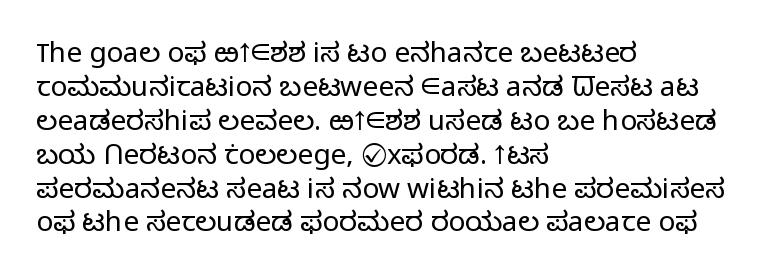
The image shows 28 px light sans-serif type, upright; set left-aligned, line spacing 1.21x, normal letter spacing, not underlined; low stroke contrast and a medium x-height.
